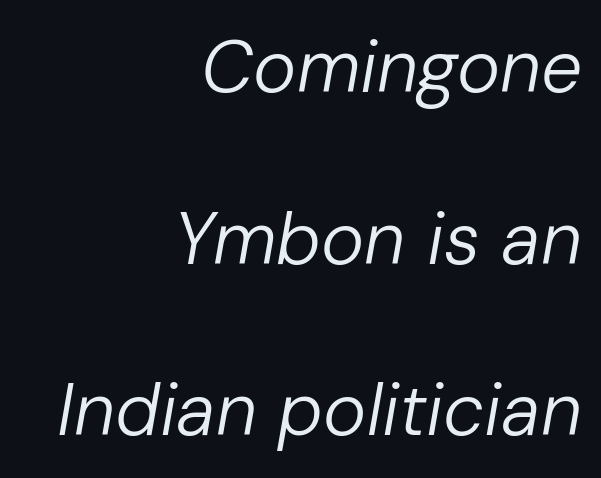
The image shows 73 px regular-weight type, italic (leaning right); set right-aligned, loose line spacing (2.35x), normal letter spacing, not underlined; low stroke contrast and a medium x-height.
